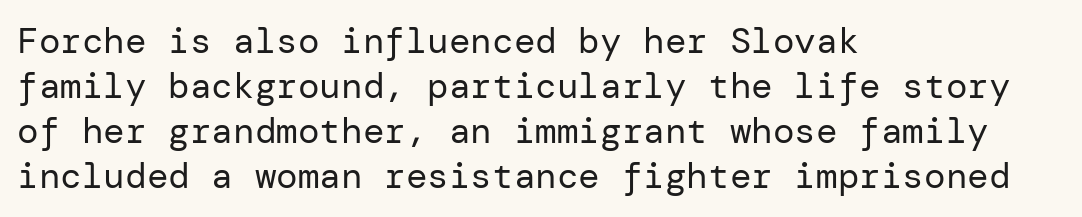
Q: Is the text bold? A: No.
Q: Is the text italic (slanted)? A: No, it is upright.
Q: Is the typeface a serif or a sans-serif typeface? A: Sans-serif.
Q: Is the text underlined? A: No.
Q: How is the paragraph aligned? A: Left-aligned.
Q: Is the spacing between letters normal or unusually wide? A: Normal.
Q: Is the spacing between lines tight, normal or loose? A: Normal.
Q: Width (condensed, normal, or wide)? A: Normal.
Q: Stroke contrast? A: Low.
Q: x-height? A: Medium.
